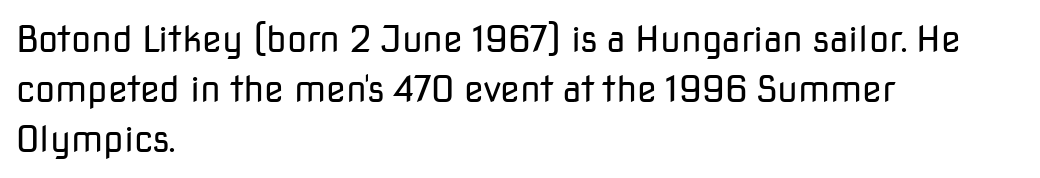
The image shows 36 px regular-weight sans-serif type, upright; set left-aligned, normal line spacing (1.39x), normal letter spacing, not underlined; low stroke contrast and a medium x-height.
